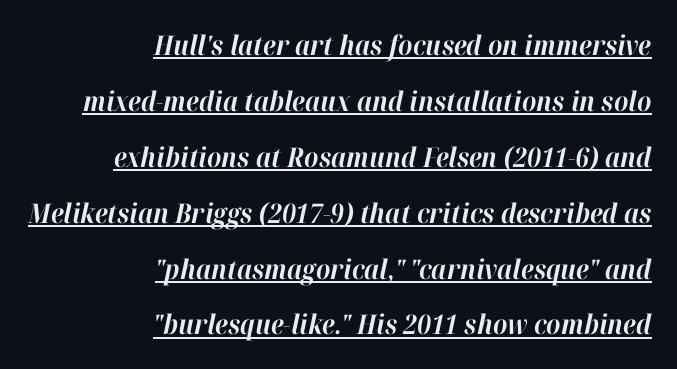
Q: Is the text bold? A: Yes.
Q: Is the text italic (slanted)? A: Yes, it leans right by about 12 degrees.
Q: Is the text underlined? A: Yes.
Q: How is the paragraph aligned? A: Right-aligned.
Q: Is the spacing between letters normal or unusually wide? A: Normal.
Q: Is the spacing between lines tight, normal or loose? A: Loose.
